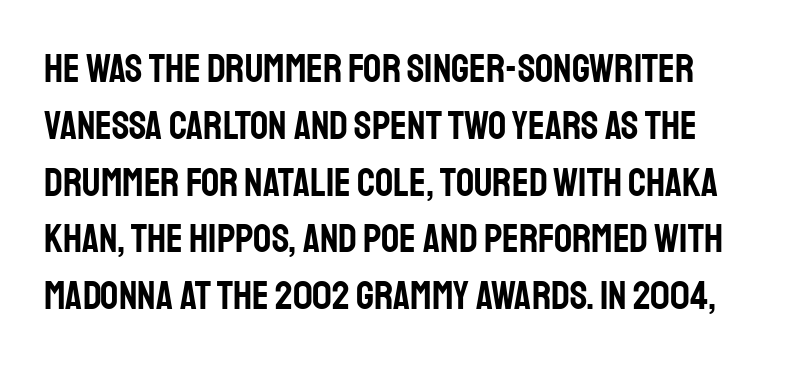
This block has exactly the height ordinary leading produces. No word sits above an underline. Every character sits straight up, as roman type does. These lines are rendered in a variable-pitch font. The line texture is even and compact thanks to regular tracking. Examine the stroke ends and you'll find no serifs.
